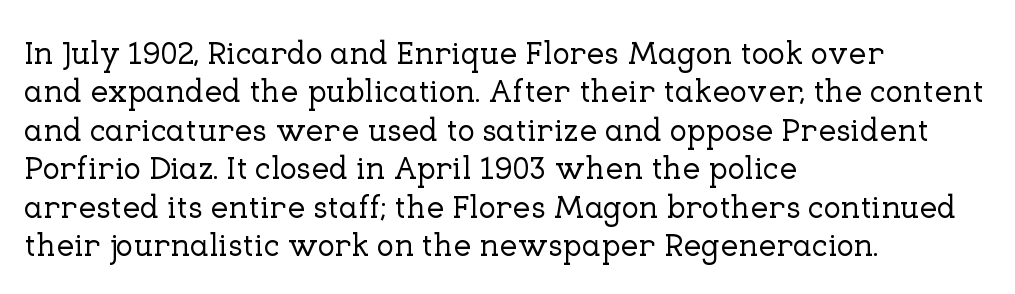
{"serif": "yes", "italic": "no", "width": "normal", "stroke_contrast": "low", "x_height": "medium", "monospaced": "no", "underline": "no", "align": "left", "line_spacing_ratio": 1.2, "letter_spacing": "normal", "letter_spacing_em": 0.0, "glyph_px": 32}
